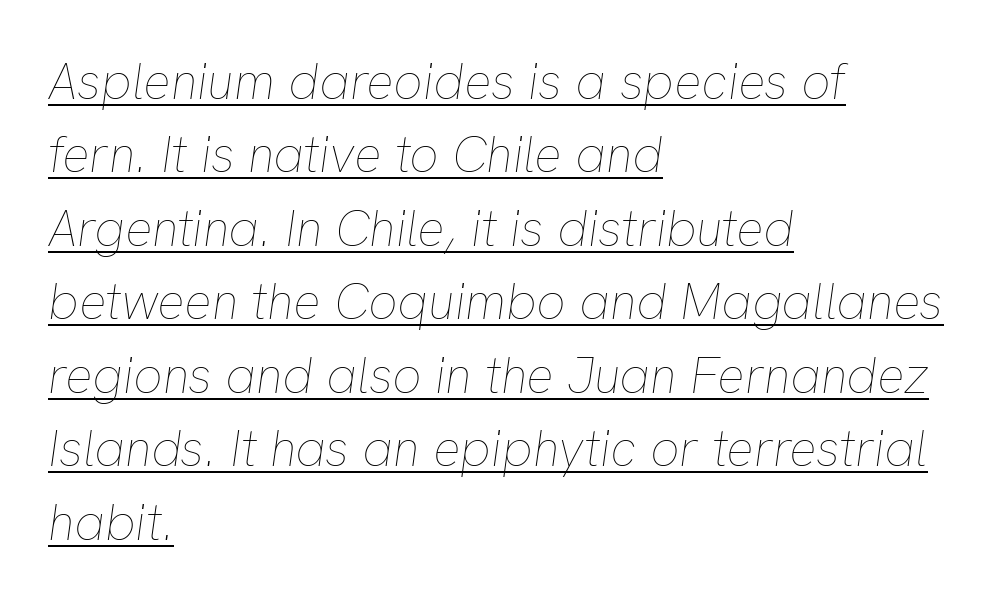
{"italic": "yes", "lean": "right", "slant_degrees": 8, "bold": "no", "weight": "thin", "width": "normal", "stroke_contrast": "low", "x_height": "medium", "monospaced": "no", "underline": "yes", "align": "left", "line_spacing": "normal", "line_spacing_ratio": 1.44, "letter_spacing": "normal", "letter_spacing_em": 0.0, "glyph_px": 51}
